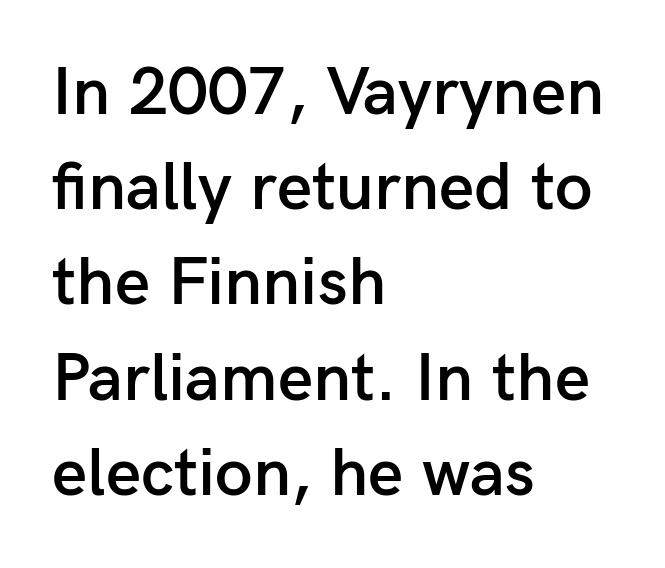
The image shows 68 px semibold sans-serif type, upright; set left-aligned, normal line spacing (1.4x), normal letter spacing, not underlined; low stroke contrast and a medium x-height.
